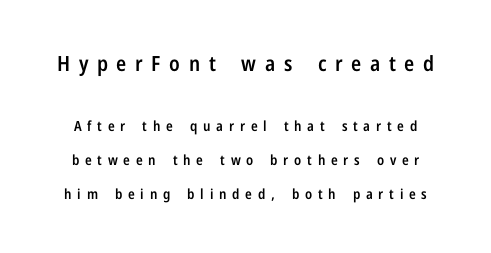
Q: Is the text bold? A: Semi-bold.
Q: Is the text italic (slanted)? A: No, it is upright.
Q: Is the text underlined? A: No.
Q: Is the spacing between letters normal or unusually wide? A: Unusually wide.
Q: Is the spacing between lines tight, normal or loose? A: Loose.
Q: Which block of text is set in a larger size, the first (top) or the second (bottom)? A: The first (top) one.
